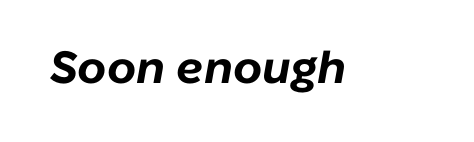
The image shows 45 px bold type, italic (leaning right); set normal letter spacing, not underlined; low stroke contrast and a medium x-height.
